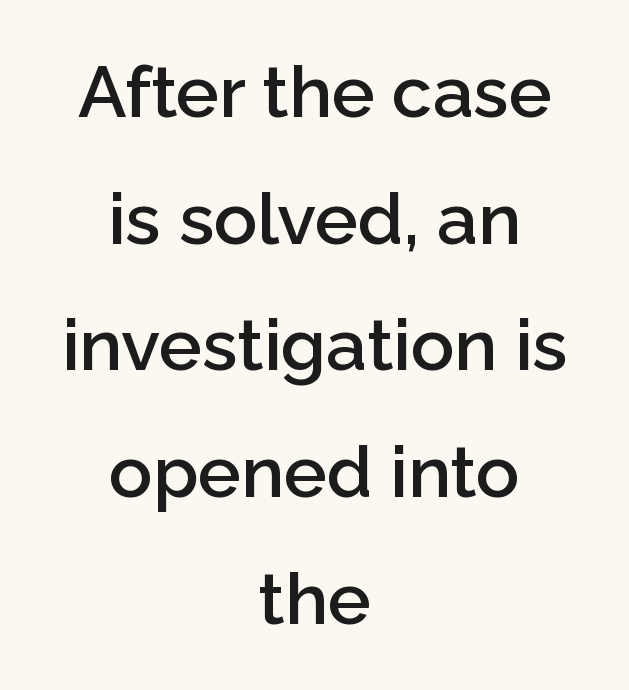
Default kerning and tracking; the words read as compact shapes. The rendering shows plain stroke endings on the letterforms — a sans-serif design. Both edges are ragged and mirror each other, which tells us the setting is centered. The passage shown is typed in a proportional face where columns would drift.
